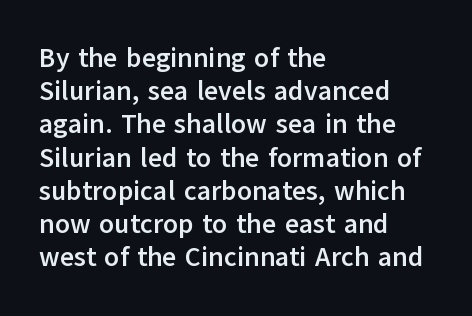
The image shows 27 px bold type, upright; set left-aligned, line spacing 1.23x, normal letter spacing, not underlined.
